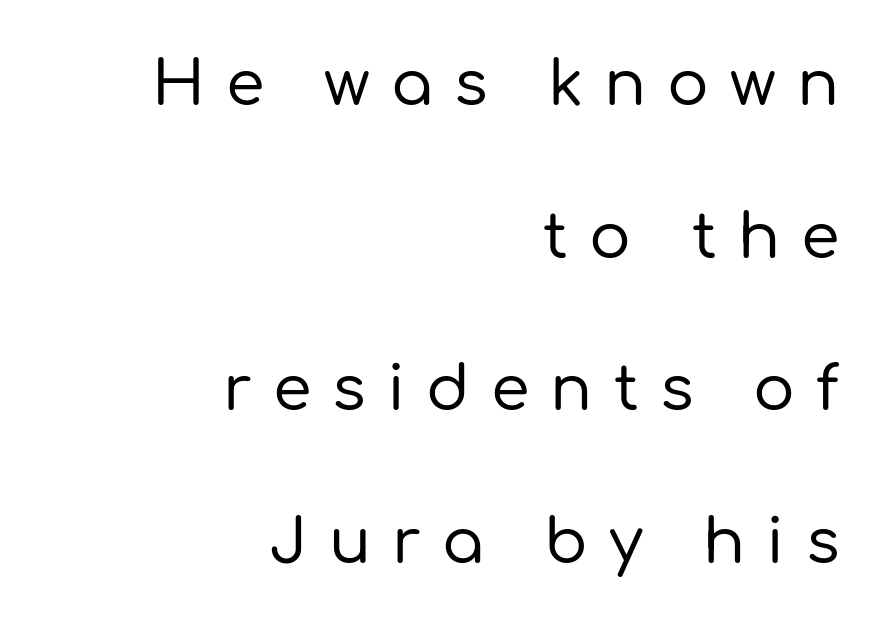
Tracking value appears strongly positive — letters spread wide. Summary of vertical rhythm: relaxed, with wide interline spacing. Every row of glyphs terminates at an identical x-position on the right. The type sits square on the baseline with zero lean. Letterform terminals end flat and unadorned throughout the passage. Unmarked baselines from the first word to the last.
